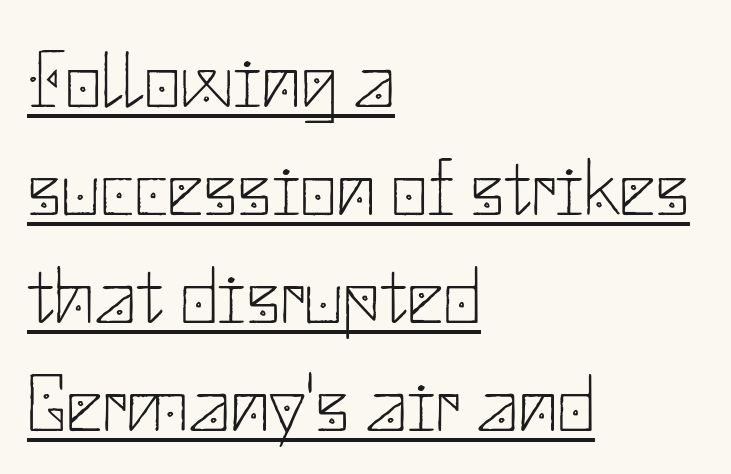
The image shows 80 px thin sans-serif type, upright; set left-aligned, normal line spacing (1.35x), normal letter spacing, underlined; low stroke contrast and a small x-height.
